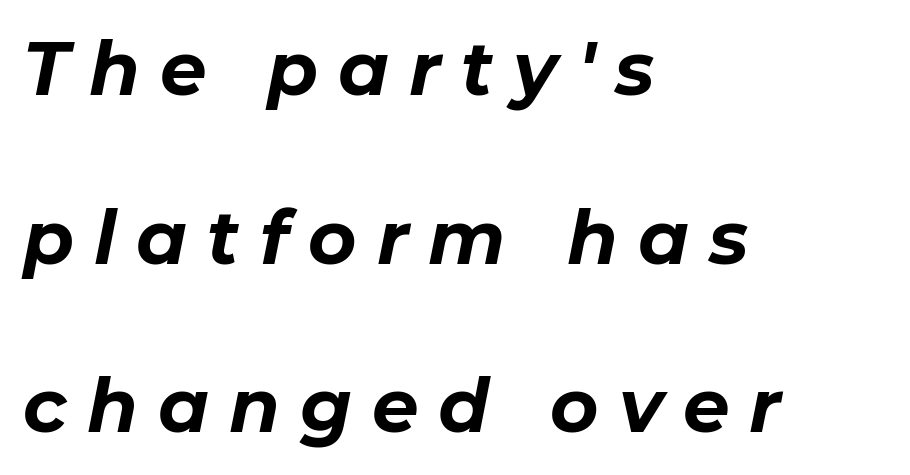
The axis of the letterforms is tilted away from vertical. The gaps between neighbouring characters are conspicuously large. In terms of leading, this rendering errs on the spacious side. You could not count columns in this text — the font is proportionally spaced. Underlining? Definitely not there. The characters look thick and weighty, a clear bold.
